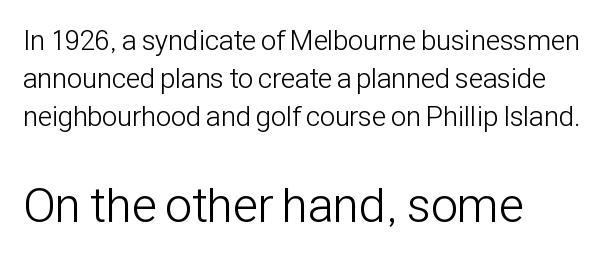
Q: Is the text bold? A: No.
Q: Is the text italic (slanted)? A: No, it is upright.
Q: Is the typeface a serif or a sans-serif typeface? A: Sans-serif.
Q: Is the text underlined? A: No.
Q: How is the paragraph aligned? A: Left-aligned.
Q: Is the spacing between letters normal or unusually wide? A: Normal.
Q: Is the spacing between lines tight, normal or loose? A: Normal.
Q: Which block of text is set in a larger size, the first (top) or the second (bottom)? A: The second (bottom) one.
Q: Width (condensed, normal, or wide)? A: Condensed.
Q: Stroke contrast? A: Low.
Q: x-height? A: Medium.
Q: Monospaced? A: No.
